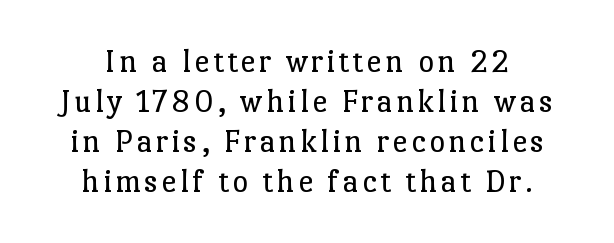
The image shows 34 px regular-weight serif type, upright; set line spacing 1.18x, not underlined; low stroke contrast and a medium x-height.
